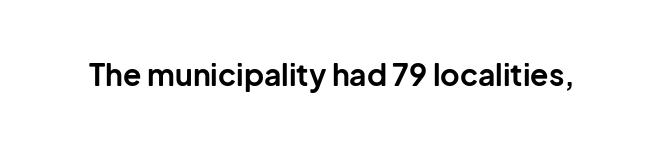
Q: Is the text bold? A: Yes.
Q: Is the text italic (slanted)? A: No, it is upright.
Q: Is the typeface a serif or a sans-serif typeface? A: Sans-serif.
Q: Is the text underlined? A: No.
Q: Is the spacing between letters normal or unusually wide? A: Normal.
Q: Width (condensed, normal, or wide)? A: Normal.
Q: Stroke contrast? A: Low.
Q: x-height? A: Medium.
Q: Monospaced? A: No.
